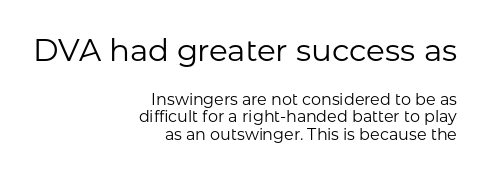
Q: Is the text bold? A: No.
Q: Is the text italic (slanted)? A: No, it is upright.
Q: Is the typeface a serif or a sans-serif typeface? A: Sans-serif.
Q: Is the text underlined? A: No.
Q: How is the paragraph aligned? A: Right-aligned.
Q: Is the spacing between letters normal or unusually wide? A: Normal.
Q: Is the spacing between lines tight, normal or loose? A: Tight.
Q: Which block of text is set in a larger size, the first (top) or the second (bottom)? A: The first (top) one.
Q: Width (condensed, normal, or wide)? A: Normal.
Q: Stroke contrast? A: Low.
Q: x-height? A: Medium.
Q: Monospaced? A: No.
